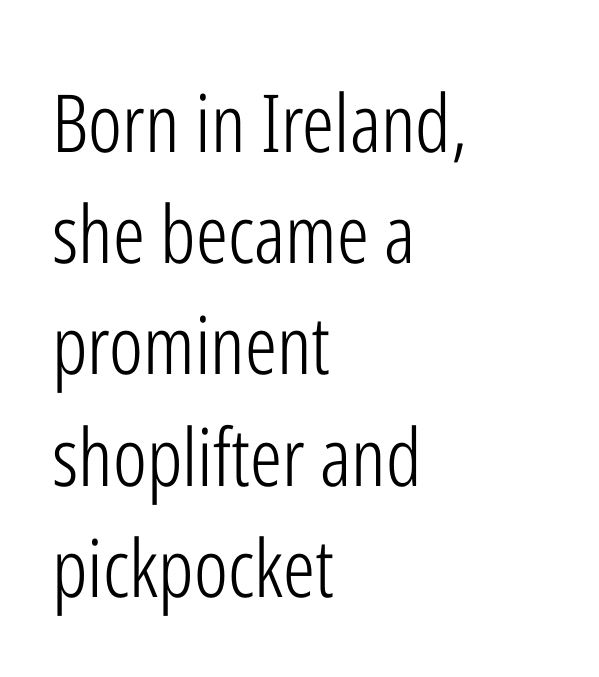
{"serif": "no", "italic": "no", "bold": "no", "weight": "light", "width": "condensed", "stroke_contrast": "low", "x_height": "medium", "monospaced": "no", "underline": "no", "align": "left", "line_spacing": "normal", "line_spacing_ratio": 1.39, "letter_spacing": "normal", "letter_spacing_em": 0.0, "glyph_px": 80}
